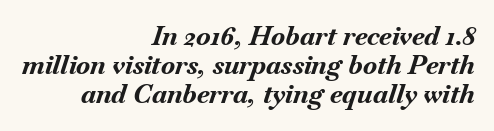
The vertical gap from one line to the next is small. The glyphs are unaccompanied by any horizontal stroke below them. Default kerning and tracking; the words read as compact shapes. This is oblique type, the kind used for emphasis or titles.
